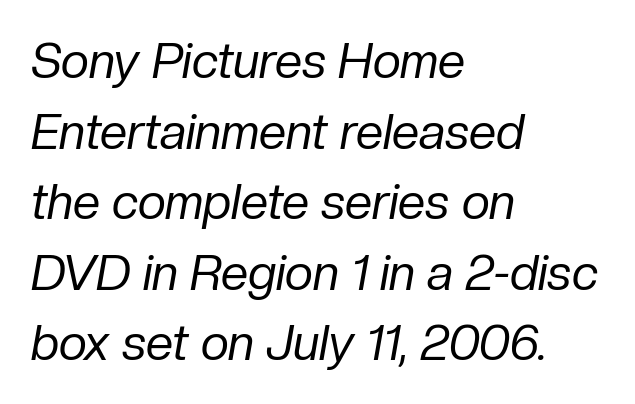
Q: Is the text bold? A: No.
Q: Is the text italic (slanted)? A: Yes, it leans right by about 10 degrees.
Q: Is the text underlined? A: No.
Q: How is the paragraph aligned? A: Left-aligned.
Q: Is the spacing between letters normal or unusually wide? A: Normal.
Q: Is the spacing between lines tight, normal or loose? A: Normal.
Q: Width (condensed, normal, or wide)? A: Normal.
Q: Stroke contrast? A: Low.
Q: x-height? A: Medium.
Q: Monospaced? A: No.
